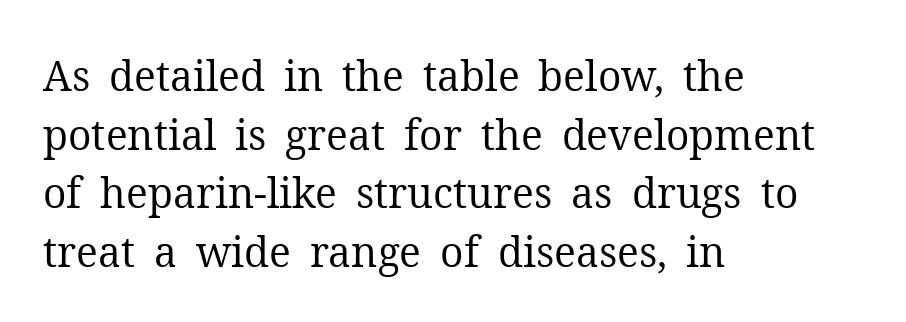
Q: Is the text bold? A: No.
Q: Is the text italic (slanted)? A: No, it is upright.
Q: Is the typeface a serif or a sans-serif typeface? A: Serif.
Q: Is the text underlined? A: No.
Q: How is the paragraph aligned? A: Left-aligned.
Q: Is the spacing between letters normal or unusually wide? A: Normal.
Q: Is the spacing between lines tight, normal or loose? A: Normal.
Q: Width (condensed, normal, or wide)? A: Normal.
Q: Stroke contrast? A: Medium.
Q: x-height? A: Medium.
Q: Monospaced? A: No.
